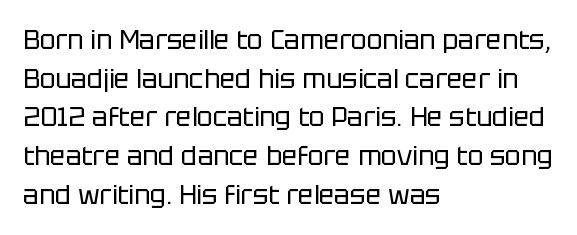
Q: Is the text bold? A: No.
Q: Is the text italic (slanted)? A: No, it is upright.
Q: Is the text underlined? A: No.
Q: How is the paragraph aligned? A: Left-aligned.
Q: Is the spacing between letters normal or unusually wide? A: Normal.
Q: Is the spacing between lines tight, normal or loose? A: Normal.
